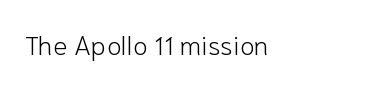
Has an underline been added? It has not. The type is set solid horizontally, with unmodified tracking. The characters are drawn with everyday or finer stroke widths. Every character sits straight up, as roman type does.
